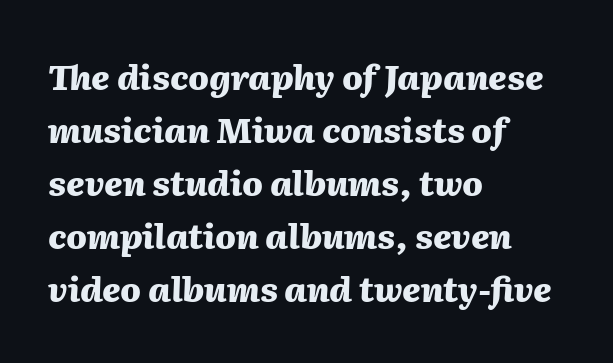
The space between consecutive lines is moderate. A typesetter would call this zero additional tracking. Plain, unruled lines of type. The text carries the slant typical of an italic or oblique font. The passage shown is typed in a proportional face where columns would drift. Does the weight exceed regular? Yes, all the way to bold.
